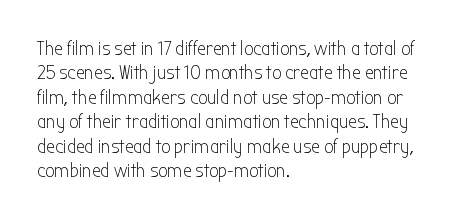
{"italic": "no", "bold": "no", "underline": "no", "align": "left", "line_spacing_ratio": 1.22, "letter_spacing": "normal", "letter_spacing_em": 0.0, "glyph_px": 20}
